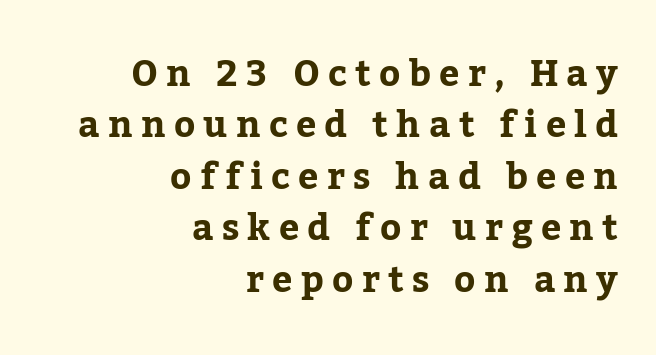
Unlike italic type, these characters show no tilt at all. These lines are rendered in a variable-pitch font. Note: serifs present on the glyphs. Rule under the text: the space is simply empty. Leading matches the norm, producing a regular column.
